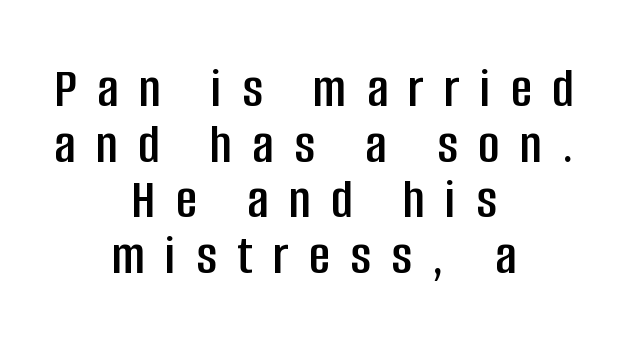
{"serif": "no", "italic": "no", "width": "condensed", "stroke_contrast": "low", "x_height": "large", "monospaced": "no", "underline": "no", "align": "center", "line_spacing": "tight", "line_spacing_ratio": 0.96, "letter_spacing": "wide", "letter_spacing_em": 0.35, "glyph_px": 58}
